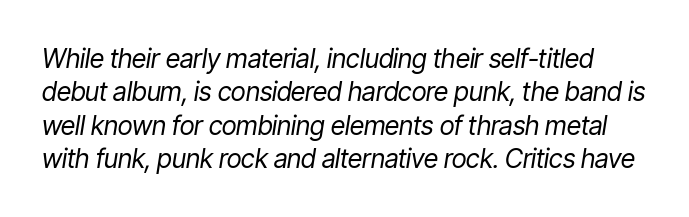
Q: Is the text bold? A: No.
Q: Is the text italic (slanted)? A: Yes, it leans right by about 9 degrees.
Q: Is the text underlined? A: No.
Q: Is the spacing between letters normal or unusually wide? A: Normal.
Q: Is the spacing between lines tight, normal or loose? A: Normal.
